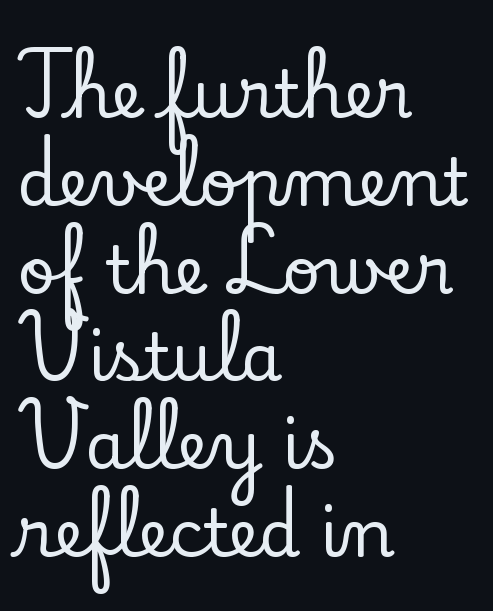
{"serif": "yes", "italic": "no", "width": "normal", "stroke_contrast": "low", "x_height": "small", "monospaced": "no", "underline": "no", "align": "left", "line_spacing": "normal", "line_spacing_ratio": 1.33, "letter_spacing": "normal", "letter_spacing_em": 0.0, "glyph_px": 66}
